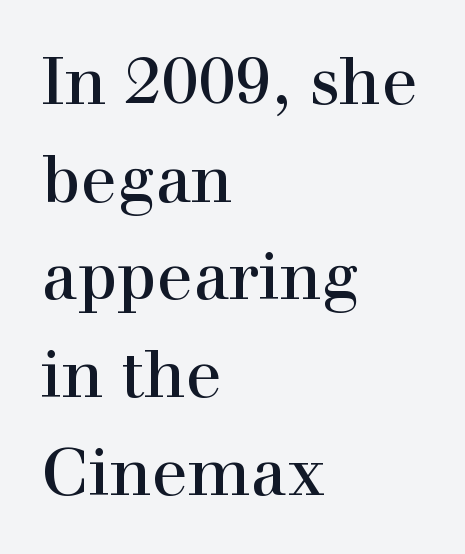
The text was rendered using a seriffed face with decorative stroke endings. When letters stand straight like this, we call the style roman or upright. The block of text has a typical density, with ordinary space between rows. A bare baseline throughout the passage. Characters follow at the spacing the type designer built in. Spacing verdict: proportional, widths tailored to each character.
